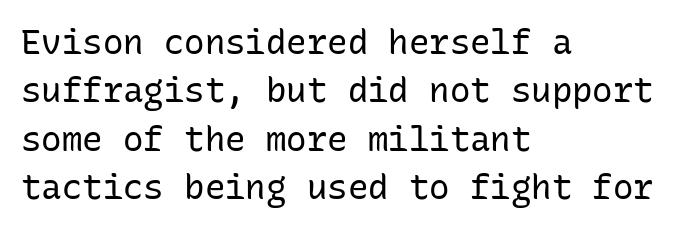
{"serif": "no", "italic": "no", "bold": "no", "weight": "regular", "width": "normal", "stroke_contrast": "low", "x_height": "medium", "monospaced": "yes", "underline": "no", "align": "left", "line_spacing": "normal", "line_spacing_ratio": 1.42, "letter_spacing": "normal", "letter_spacing_em": 0.0, "glyph_px": 34}
